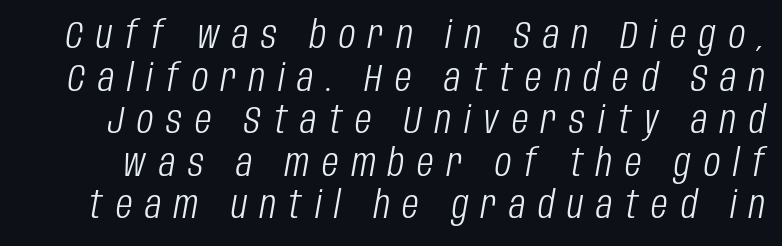
The image shows 38 px light, condensed type, italic (leaning right); set tight line spacing (1.12x), unusually wide letter spacing (+0.34 em), not underlined; low stroke contrast and a large x-height.
